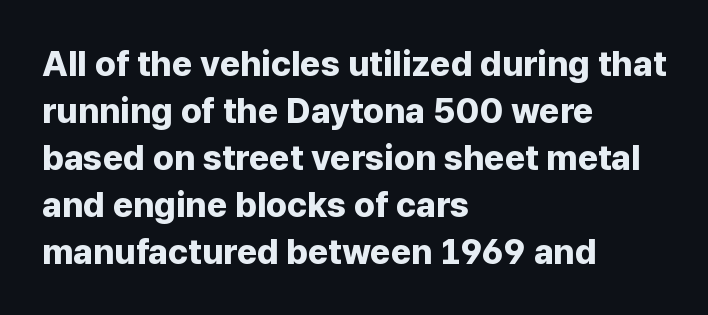
{"serif": "no", "italic": "no", "bold": "yes", "weight": "bold", "width": "normal", "stroke_contrast": "low", "x_height": "medium", "monospaced": "no", "underline": "no", "align": "left", "line_spacing": "normal", "line_spacing_ratio": 1.34, "letter_spacing": "normal", "letter_spacing_em": 0.0, "glyph_px": 35}
